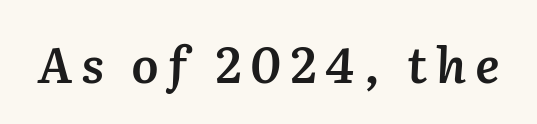
Clear beneath every line of the passage. A typesetter would mark this as italic. Looks like regular typesetting: each glyph gets only the width it needs. How heavy is the stroke? Medium-heavy — a semibold, shy of bold.
